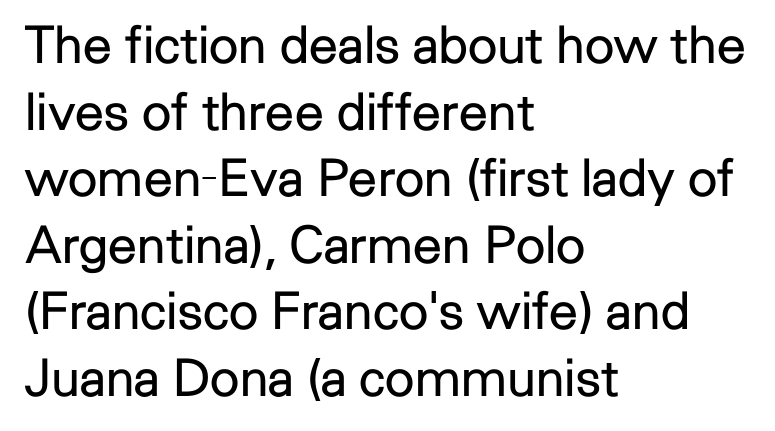
Alignment: flush left. Reading down the column, the eye jumps a familiar distance to each next line. Font category for this specimen: sans-serif. Unmarked baselines from the first word to the last. The rendering keeps characters at their native spacing.
